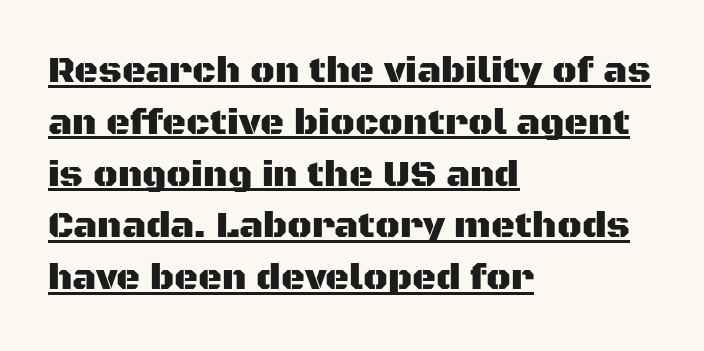
The typeface chosen for these lines omits serifs. There is no visible air inserted between adjacent glyphs. The passage shown is typed in a proportional face where columns would drift. Horizontal alignment here is leftward, the default for most running prose. The rows are spaced the way most documents space them.
